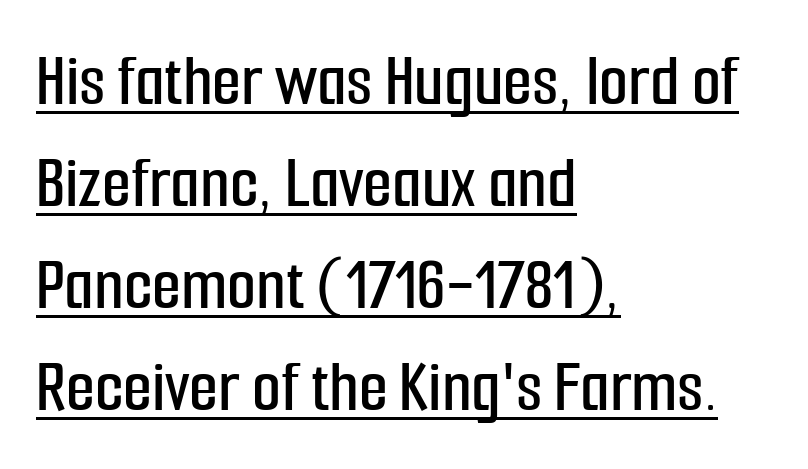
{"serif": "no", "italic": "no", "width": "condensed", "stroke_contrast": "low", "x_height": "medium", "monospaced": "no", "underline": "yes", "align": "left", "line_spacing": "normal", "line_spacing_ratio": 1.36, "letter_spacing": "normal", "letter_spacing_em": 0.0, "glyph_px": 75}
